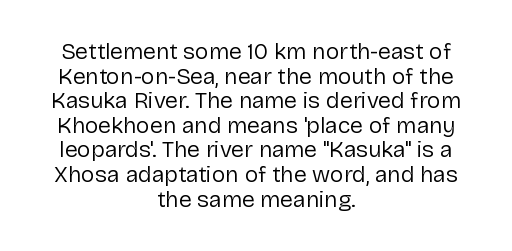
No letter is thick-stroked: the sample isn't bold. Does extra space separate the letters? No, they use regular spacing. The paragraph shown floats in the horizontal middle. Is there any slant? The stems are plumb. Rule under the text: the space is simply empty.
